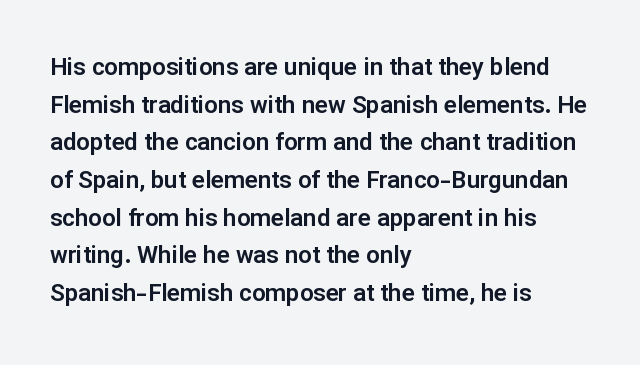
Students, observe: this is what conventionally led text looks like. When letters stand straight like this, we call the style roman or upright. Horizontally, the lines are justified to the leading edge only. The type is set solid horizontally, with unmodified tracking. The baseline area is clear.
